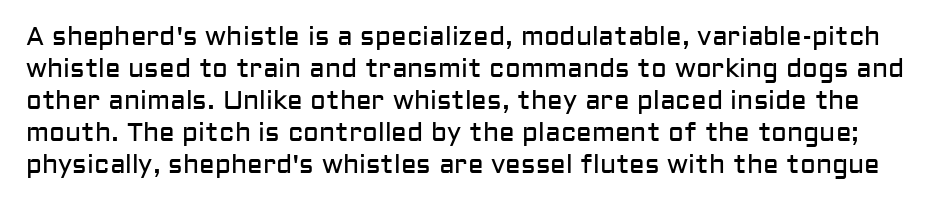
{"italic": "no", "bold": "no", "underline": "no", "line_spacing_ratio": 1.23, "letter_spacing": "normal", "letter_spacing_em": 0.0, "glyph_px": 26}
